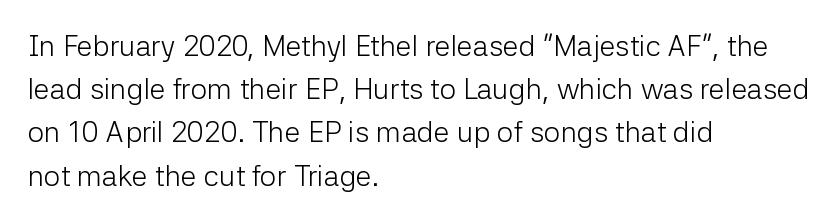
{"serif": "no", "italic": "no", "bold": "no", "weight": "light", "width": "normal", "stroke_contrast": "low", "x_height": "medium", "monospaced": "no", "underline": "no", "align": "left", "line_spacing": "normal", "line_spacing_ratio": 1.49, "letter_spacing": "normal", "letter_spacing_em": 0.0, "glyph_px": 29}
